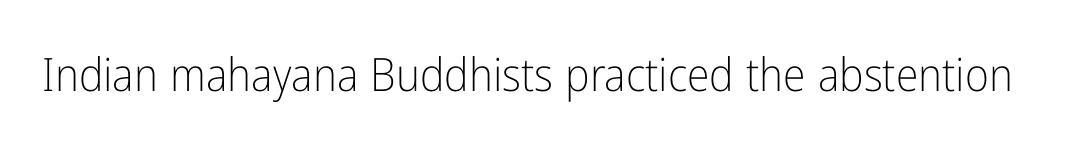
Q: Is the text bold? A: No.
Q: Is the text italic (slanted)? A: No, it is upright.
Q: Is the typeface a serif or a sans-serif typeface? A: Sans-serif.
Q: Is the text underlined? A: No.
Q: Is the spacing between letters normal or unusually wide? A: Normal.
Q: Width (condensed, normal, or wide)? A: Condensed.
Q: Stroke contrast? A: Low.
Q: x-height? A: Medium.
Q: Monospaced? A: No.
